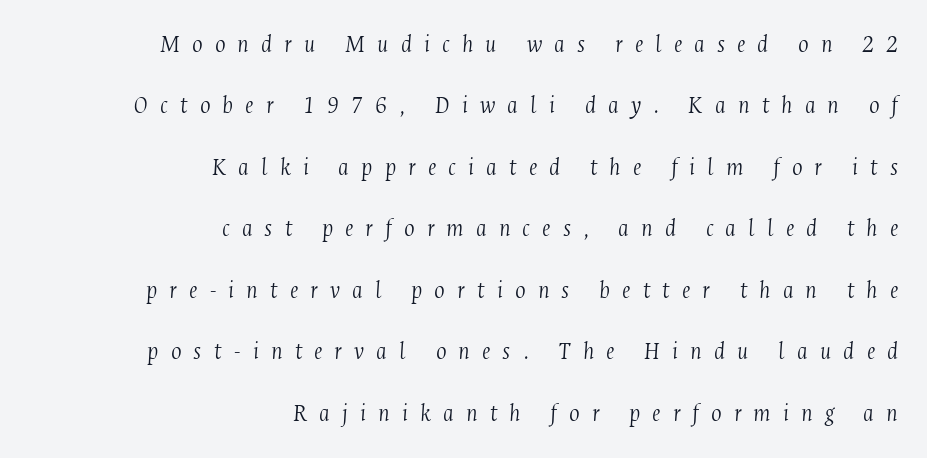
Q: Is the text bold? A: No.
Q: Is the text italic (slanted)? A: Yes, it leans right by about 4 degrees.
Q: Is the text underlined? A: No.
Q: How is the paragraph aligned? A: Right-aligned.
Q: Is the spacing between letters normal or unusually wide? A: Unusually wide.
Q: Is the spacing between lines tight, normal or loose? A: Loose.
